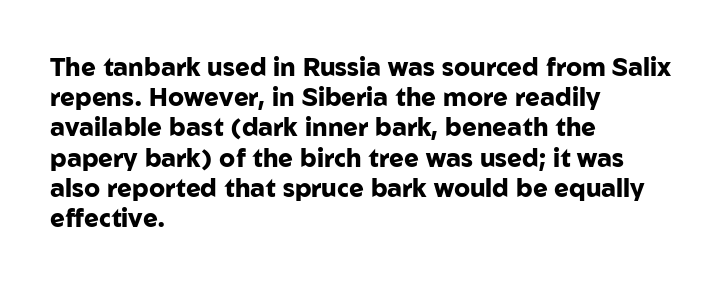
The image shows 25 px bold type, upright; set left-aligned, line spacing 1.21x, normal letter spacing, not underlined.
